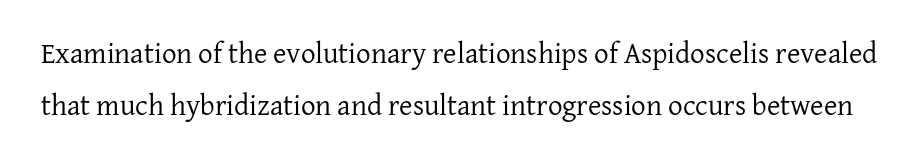
{"serif": "yes", "italic": "no", "bold": "no", "weight": "regular", "width": "normal", "stroke_contrast": "low", "x_height": "medium", "monospaced": "no", "underline": "no", "line_spacing_ratio": 1.79, "letter_spacing": "normal", "letter_spacing_em": 0.0, "glyph_px": 29}
